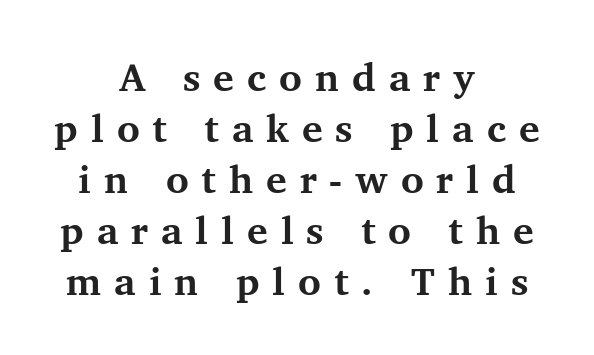
The image shows 39 px bold serif type, upright; set centered, normal line spacing (1.31x), unusually wide letter spacing (+0.33 em), not underlined; medium stroke contrast and a medium x-height.
